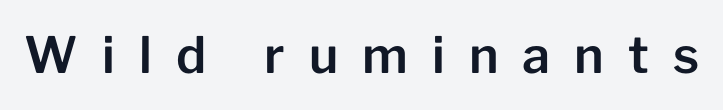
{"serif": "no", "italic": "no", "width": "normal", "stroke_contrast": "low", "x_height": "medium", "monospaced": "no", "underline": "no", "letter_spacing": "wide", "letter_spacing_em": 0.48, "glyph_px": 50}
